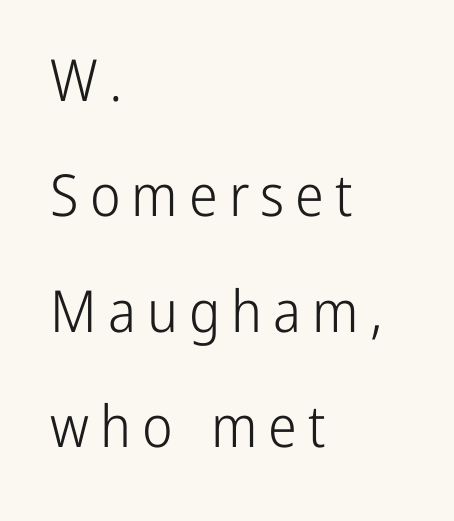
The image shows 58 px light, condensed sans-serif type, upright; set left-aligned, loose line spacing (1.99x), not underlined; low stroke contrast and a medium x-height.
